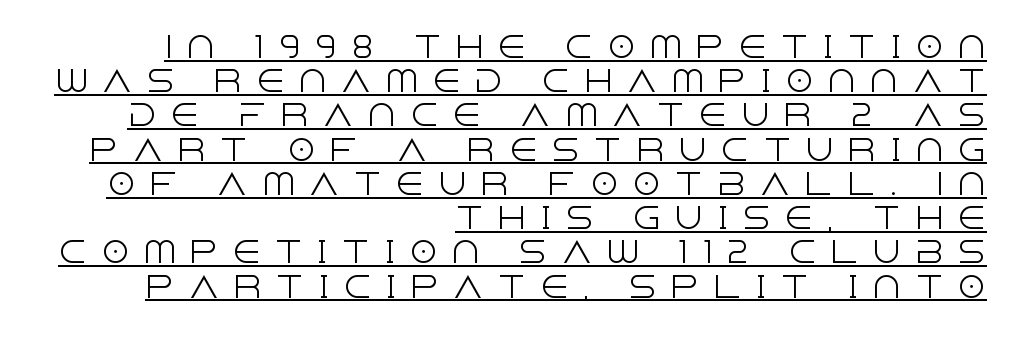
The image shows 29 px light sans-serif type, upright; set right-aligned, line spacing 1.18x, unusually wide letter spacing (+0.46 em), underlined; a large x-height.
